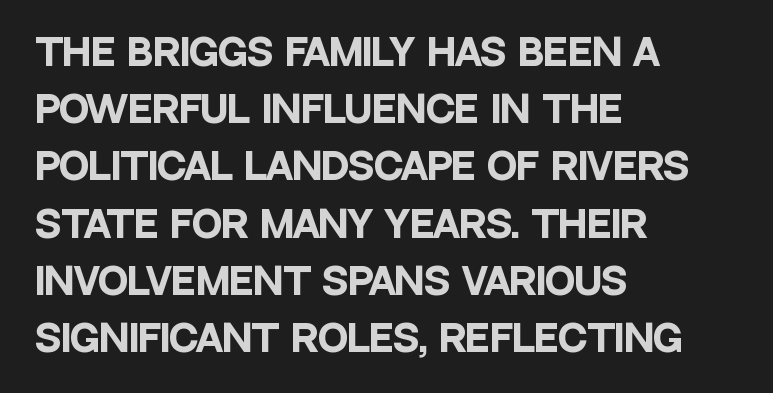
Proportional: the letters do not fall into vertical columns. In CSS terms this would be text-align: left. Caption: standard tracking, unaltered. Every stem runs plumb, perpendicular to the baseline. Font category for this specimen: sans-serif.
